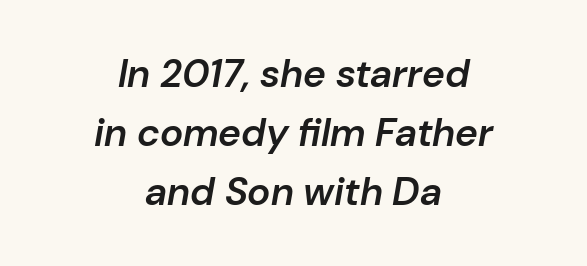
Q: Is the text bold? A: Semi-bold.
Q: Is the text italic (slanted)? A: Yes, it leans right by about 10 degrees.
Q: Is the text underlined? A: No.
Q: How is the paragraph aligned? A: Centered.
Q: Is the spacing between letters normal or unusually wide? A: Normal.
Q: Is the spacing between lines tight, normal or loose? A: Normal.
Q: Width (condensed, normal, or wide)? A: Normal.
Q: Stroke contrast? A: Low.
Q: x-height? A: Medium.
Q: Monospaced? A: No.
